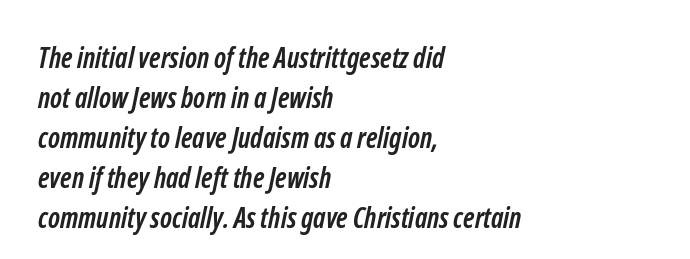
In terms of letterform style, serifs are entirely absent. Bare-footed words on every line. Is there much room between lines? A standard amount, neither cramped nor airy. Varying glyph widths throughout — classic text-font behaviour. This sample uses plain, unmodified letter spacing. Bold? Absolutely — the strokes are thick and heavy.
